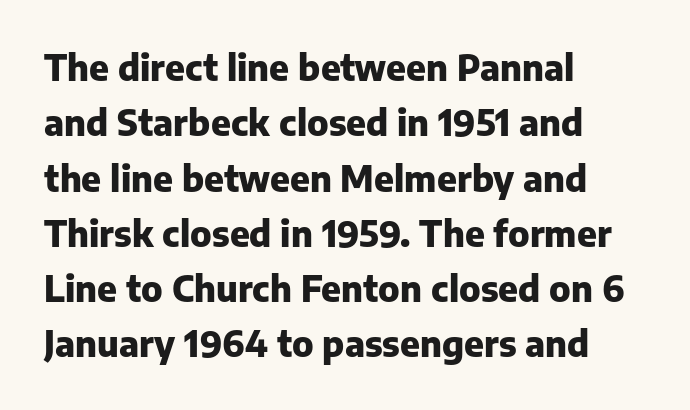
Q: Is the text bold? A: Yes.
Q: Is the text italic (slanted)? A: No, it is upright.
Q: Is the typeface a serif or a sans-serif typeface? A: Sans-serif.
Q: Is the text underlined? A: No.
Q: How is the paragraph aligned? A: Left-aligned.
Q: Is the spacing between letters normal or unusually wide? A: Normal.
Q: Is the spacing between lines tight, normal or loose? A: Normal.
Q: Width (condensed, normal, or wide)? A: Normal.
Q: Stroke contrast? A: Low.
Q: x-height? A: Medium.
Q: Monospaced? A: No.
